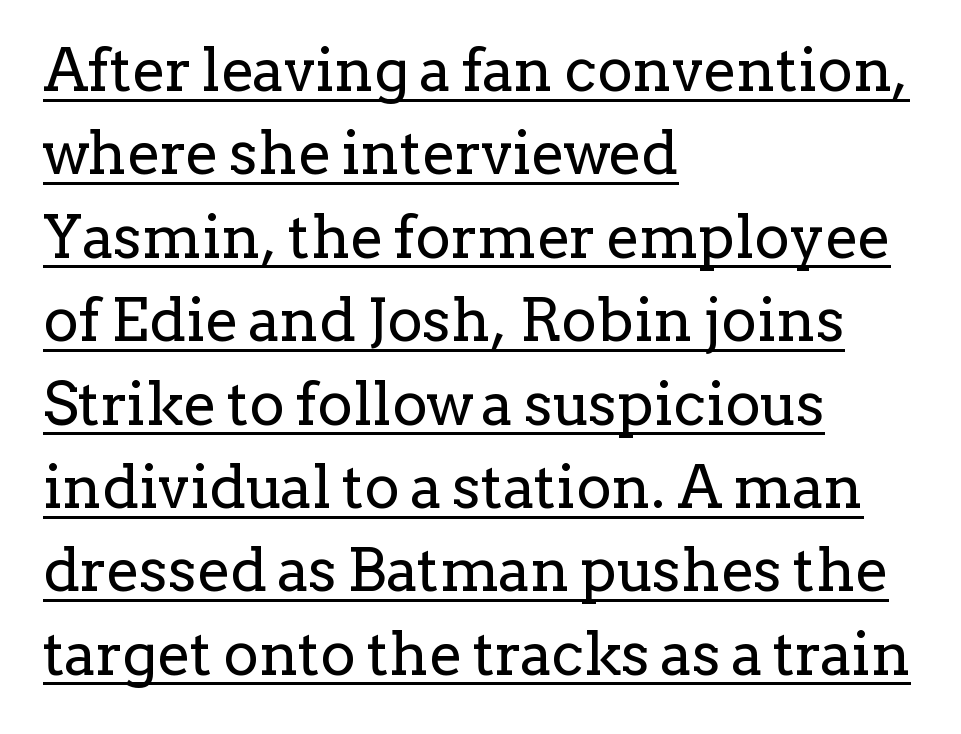
{"serif": "yes", "italic": "no", "bold": "no", "weight": "regular", "width": "normal", "stroke_contrast": "low", "x_height": "medium", "monospaced": "no", "underline": "yes", "align": "left", "line_spacing": "normal", "line_spacing_ratio": 1.39, "letter_spacing": "normal", "letter_spacing_em": 0.0, "glyph_px": 60}
